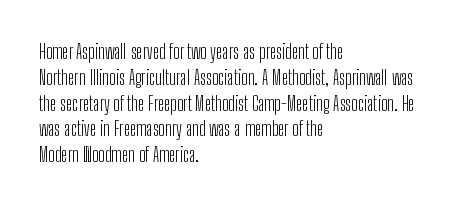
{"italic": "no", "bold": "no", "underline": "no", "align": "left", "line_spacing": "normal", "line_spacing_ratio": 1.29, "letter_spacing": "normal", "letter_spacing_em": 0.0, "glyph_px": 20}
